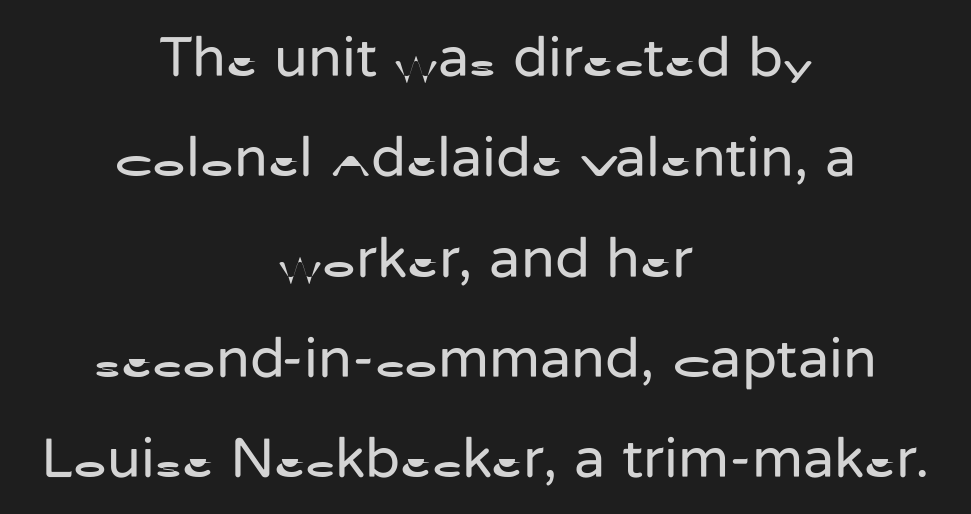
Each stroke keeps to a modest, everyday thickness or less. Varying glyph widths throughout — classic text-font behaviour. Just letters on the line, the space beneath them empty. Every character sits straight up, as roman type does. Type style note: lacks serifs.
